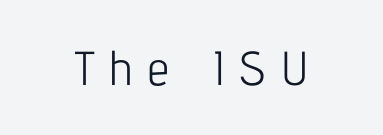
Observe the absence of serifs on each vertical stroke in this sample. Posture: straight, roman, zero tilt. Character widths vary here, with narrow letters taking less room than wide ones. Between one letter and the next there's a generous, obvious gap. The glyphs are unaccompanied by any horizontal stroke below them. The strokes are not fattened; the text isn't bold.
